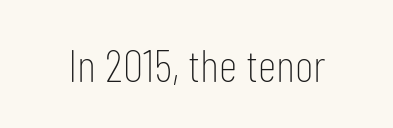
The image shows 46 px thin, condensed sans-serif type, upright; set normal letter spacing, not underlined; low stroke contrast and a medium x-height.
